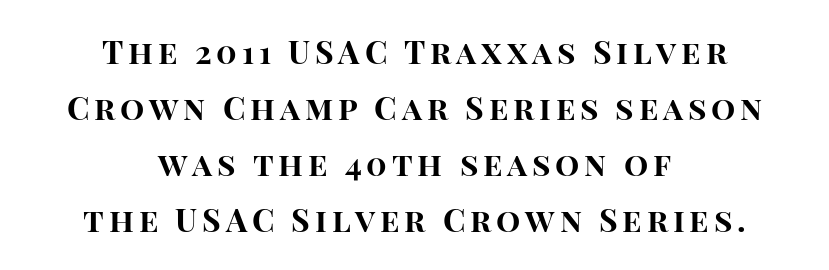
{"serif": "no", "italic": "no", "bold": "yes", "weight": "bold", "width": "normal", "stroke_contrast": "high", "x_height": "large", "monospaced": "no", "underline": "no", "align": "center", "line_spacing_ratio": 1.75, "glyph_px": 32}
